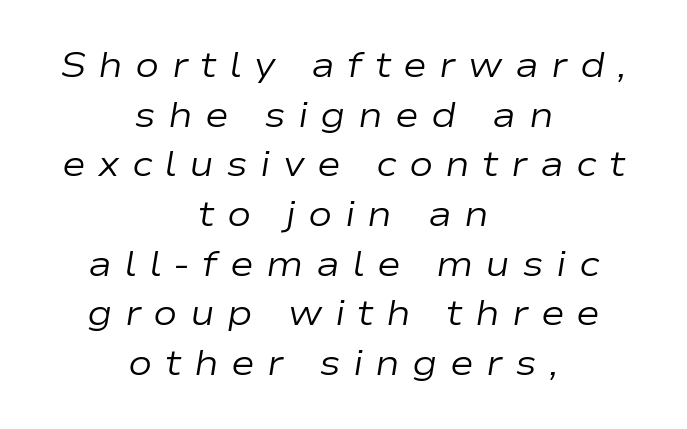
Think standard paragraph weight, or any step lighter than that. A centered setting, common on invitations and titles, is used for this passage. A typesetter would call this proportional, since set widths differ per character. A bare baseline throughout the passage. The leading is moderate, giving the passage an even texture. The letterforms stand isolated, each surrounded by extra space.
